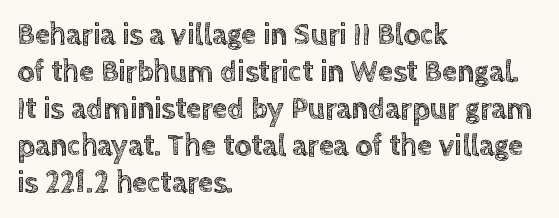
Q: Is the text italic (slanted)? A: No, it is upright.
Q: Is the text underlined? A: No.
Q: How is the paragraph aligned? A: Left-aligned.
Q: Is the spacing between letters normal or unusually wide? A: Normal.
Q: Width (condensed, normal, or wide)? A: Normal.
Q: x-height? A: Large.
Q: Monospaced? A: No.
